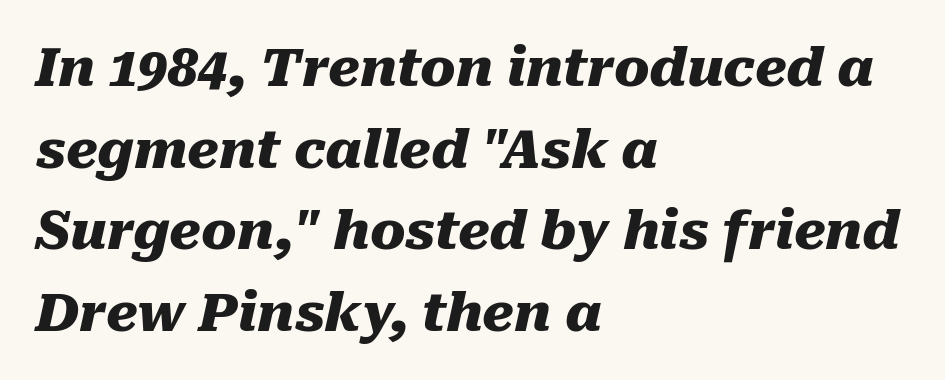
Rule under the text: the space is simply empty. The face used here has a pronounced slope to its letters. Where is the straight margin? On the left. A typesetter would call this proportional, since set widths differ per character. The leading is moderate, giving the passage an even texture.
